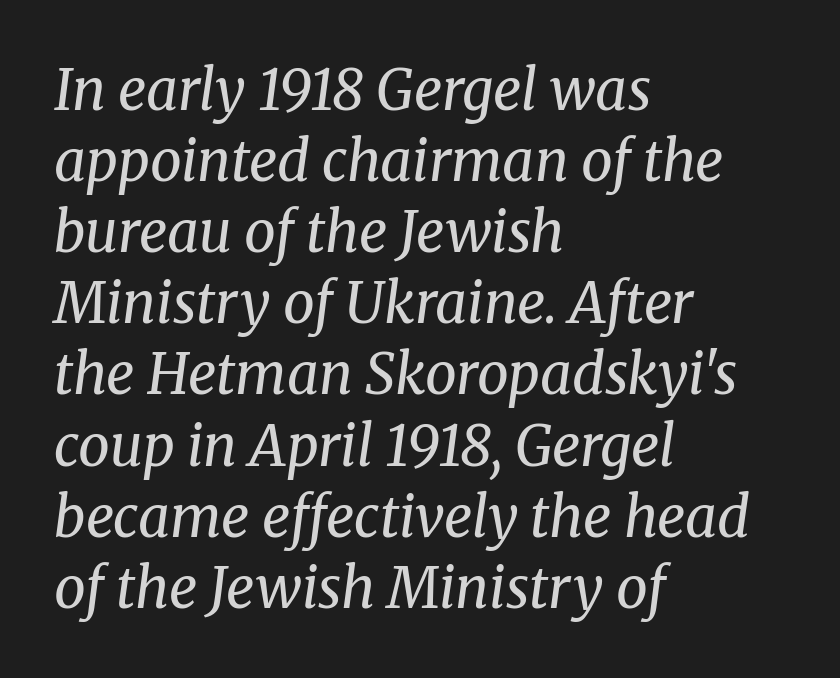
Short and long lines alike share a common starting point at left. It's the slanting kind of type. The type is set solid horizontally, with unmodified tracking. Leading matches the norm, producing a regular column. Typographically, this falls in the serif category. The passage shown is not bold in any degree.
